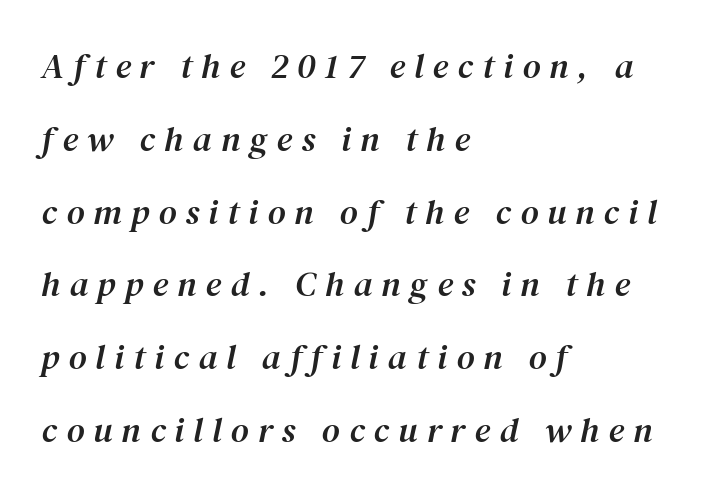
The typography opts for an oblique posture over an upright one. Note the varied advance widths — an 'i' is clearly narrower than an 'm'. Casual observation: everything's shoved over to the left. The specimen omits any rule beneath the text block's lines. Loosely led — the rows are spread out.
